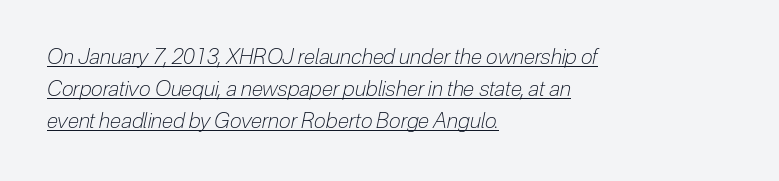
Q: Is the text bold? A: No.
Q: Is the text italic (slanted)? A: Yes, it leans right by about 12 degrees.
Q: Is the text underlined? A: Yes.
Q: How is the paragraph aligned? A: Left-aligned.
Q: Is the spacing between letters normal or unusually wide? A: Normal.
Q: Is the spacing between lines tight, normal or loose? A: Normal.
